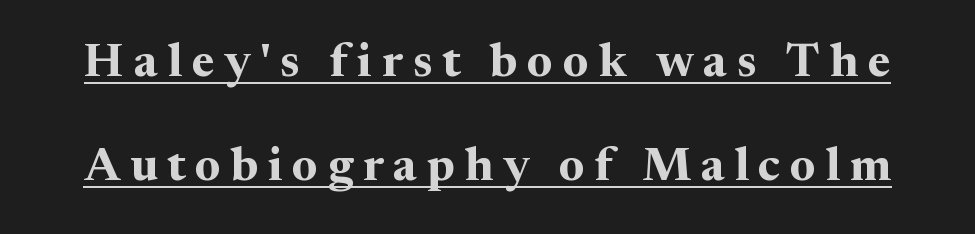
Q: Is the text bold? A: Yes.
Q: Is the text italic (slanted)? A: No, it is upright.
Q: Is the typeface a serif or a sans-serif typeface? A: Serif.
Q: Is the text underlined? A: Yes.
Q: Is the spacing between letters normal or unusually wide? A: Unusually wide.
Q: Is the spacing between lines tight, normal or loose? A: Loose.
Q: Width (condensed, normal, or wide)? A: Normal.
Q: Stroke contrast? A: Medium.
Q: x-height? A: Medium.
Q: Monospaced? A: No.
